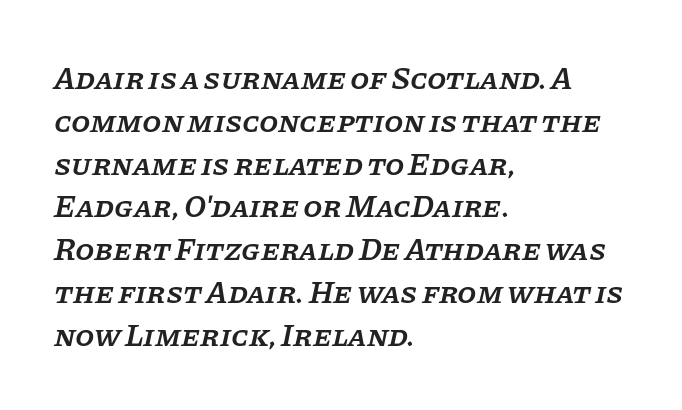
{"serif": "yes", "italic": "yes", "lean": "right", "slant_degrees": 11, "bold": "semi", "weight": "semibold", "width": "normal", "stroke_contrast": "low", "x_height": "large", "monospaced": "no", "underline": "no", "align": "left", "line_spacing": "normal", "line_spacing_ratio": 1.38, "letter_spacing": "normal", "letter_spacing_em": 0.0, "glyph_px": 31}
